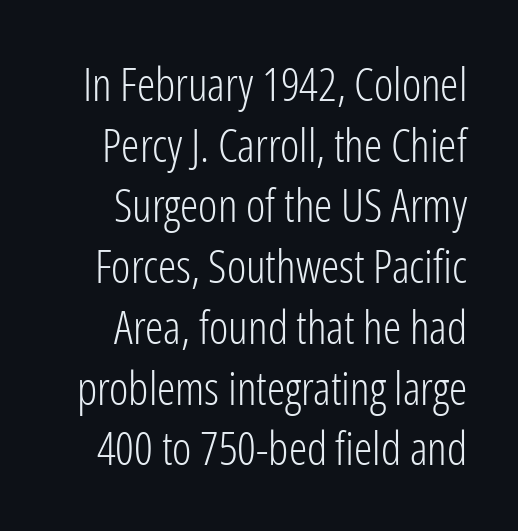
The image shows 46 px light, condensed sans-serif type, upright; set right-aligned, normal line spacing (1.32x), normal letter spacing, not underlined; low stroke contrast and a medium x-height.
